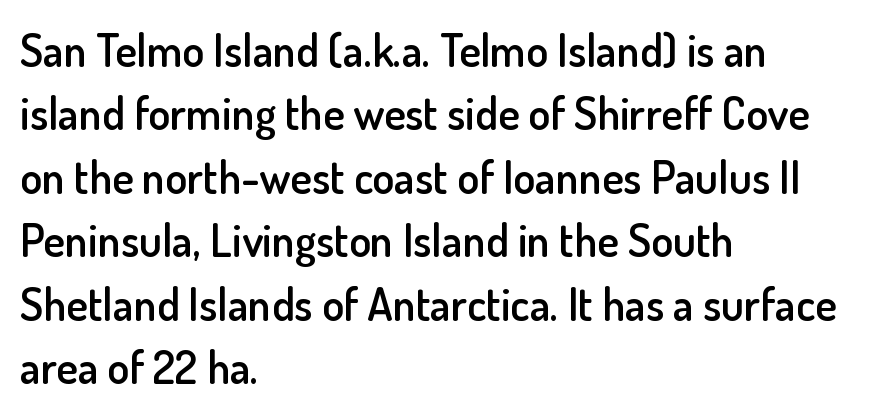
Horizontally, the lines are justified to the leading edge only. Whoever set this chose a conventional vertical rhythm. Check under the words: just untouched page. The typography opts for an upright posture over an oblique one. The rendering uses natural spacing where letterforms have individual widths. In terms of letterspacing, this is plain default setting.
